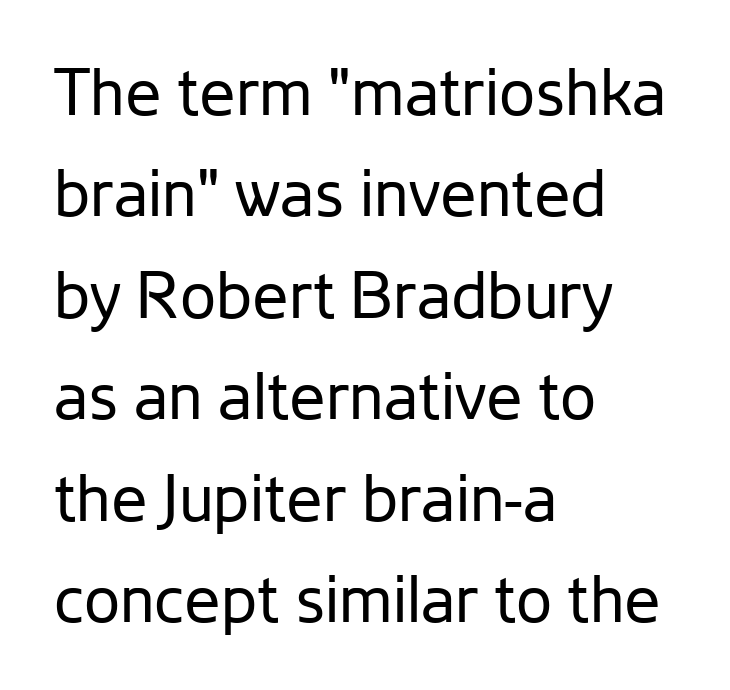
{"serif": "no", "italic": "no", "bold": "no", "weight": "regular", "width": "normal", "stroke_contrast": "low", "x_height": "medium", "monospaced": "no", "underline": "no", "align": "left", "line_spacing": "normal", "line_spacing_ratio": 1.56, "letter_spacing": "normal", "letter_spacing_em": 0.0, "glyph_px": 65}
